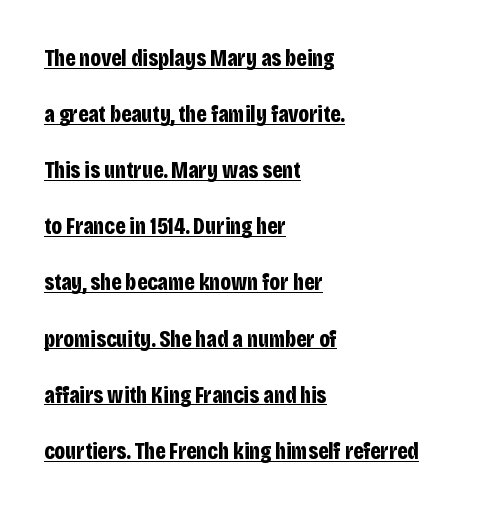
Line beginnings align vertically; line endings do not. Students, observe: this is what heavily led, spacious text looks like. Is there any slant? The stems are plumb. Tracking here is standard; glyphs follow each other at the usual distance.
